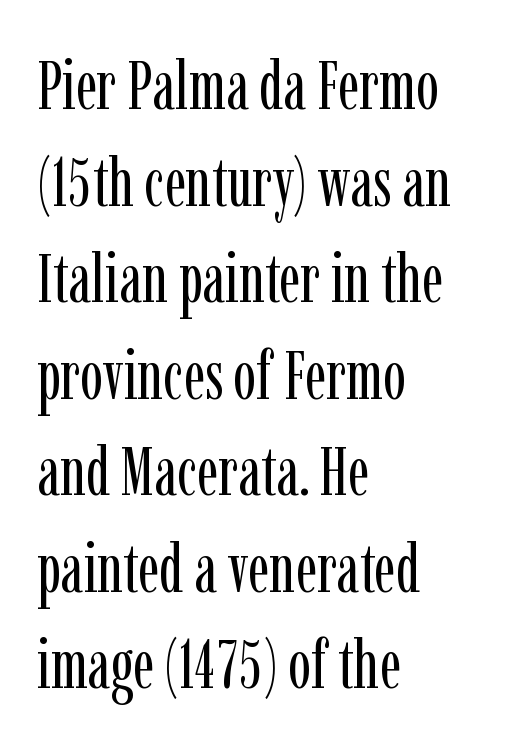
The image shows 68 px regular-weight, condensed serif type, upright; set left-aligned, normal line spacing (1.42x), normal letter spacing, not underlined; low stroke contrast and a medium x-height.
